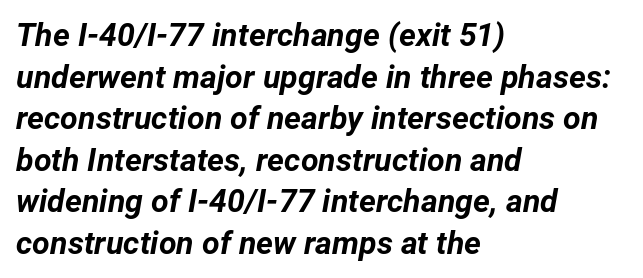
The image shows 32 px bold type, italic (leaning right); set left-aligned, normal line spacing (1.3x), normal letter spacing, not underlined; low stroke contrast and a medium x-height.
